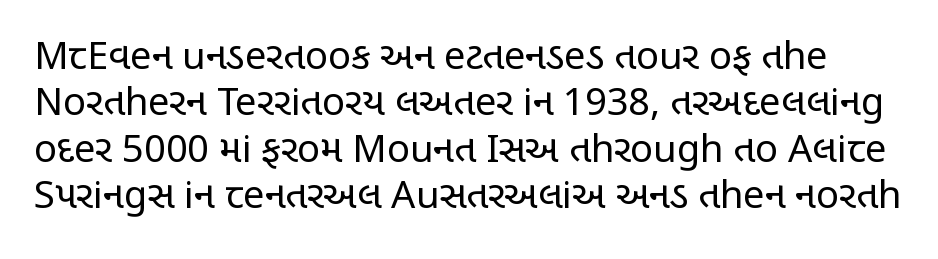
Spacing verdict: proportional, widths tailored to each character. Check the space under the baseline: it is left empty. The strokes carry an ordinary text weight at most. Spacing between characters is what you'd get straight out of the box.
